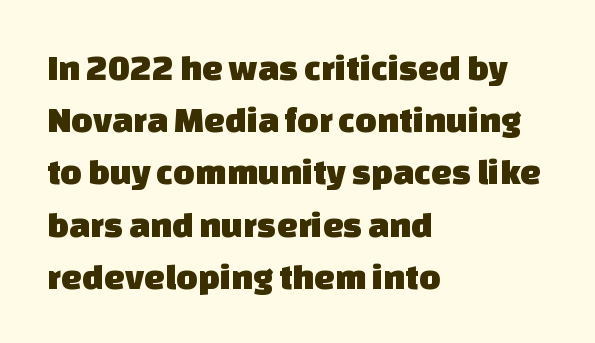
The image shows 37 px sans-serif type; set left-aligned, normal line spacing (1.41x), normal letter spacing, not underlined; low stroke contrast and a large x-height.
